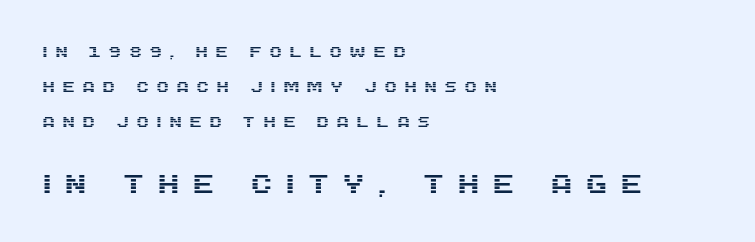
The image shows 26 px text type, upright; set left-aligned, loose line spacing (2.34x), unusually wide letter spacing (+0.46 em), not underlined; the second (bottom) block is 1.73x larger.
